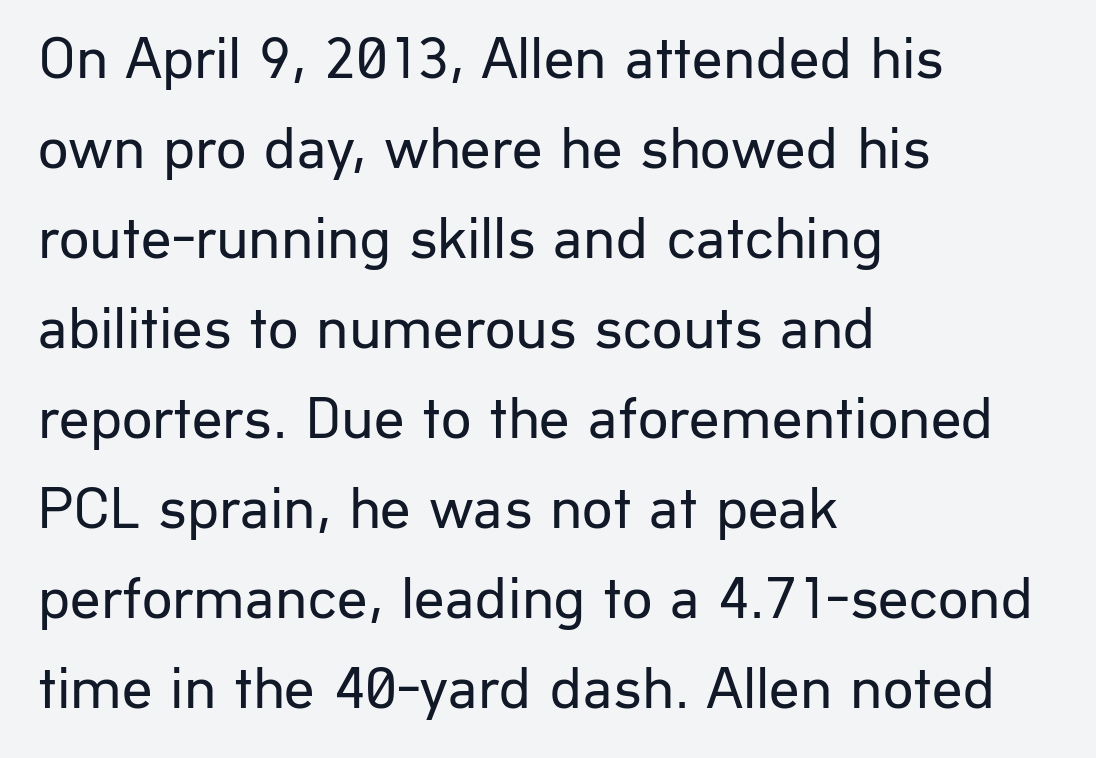
Q: Is the text bold? A: No.
Q: Is the text italic (slanted)? A: No, it is upright.
Q: Is the typeface a serif or a sans-serif typeface? A: Sans-serif.
Q: Is the text underlined? A: No.
Q: How is the paragraph aligned? A: Left-aligned.
Q: Is the spacing between letters normal or unusually wide? A: Normal.
Q: Is the spacing between lines tight, normal or loose? A: Normal.
Q: Width (condensed, normal, or wide)? A: Normal.
Q: Stroke contrast? A: Low.
Q: x-height? A: Medium.
Q: Monospaced? A: No.
